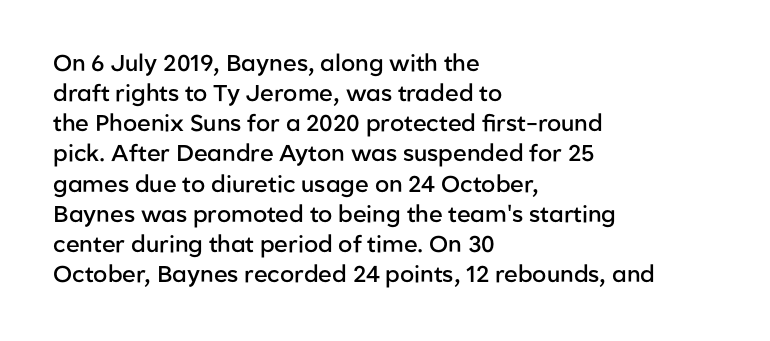
Q: Is the text bold? A: Semi-bold.
Q: Is the text italic (slanted)? A: No, it is upright.
Q: Is the text underlined? A: No.
Q: How is the paragraph aligned? A: Left-aligned.
Q: Is the spacing between letters normal or unusually wide? A: Normal.
Q: Is the spacing between lines tight, normal or loose? A: Normal.
